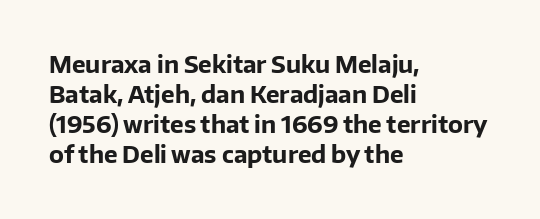
{"italic": "no", "bold": "yes", "underline": "no", "align": "left", "line_spacing": "normal", "line_spacing_ratio": 1.31, "letter_spacing": "normal", "letter_spacing_em": 0.0, "glyph_px": 23}
